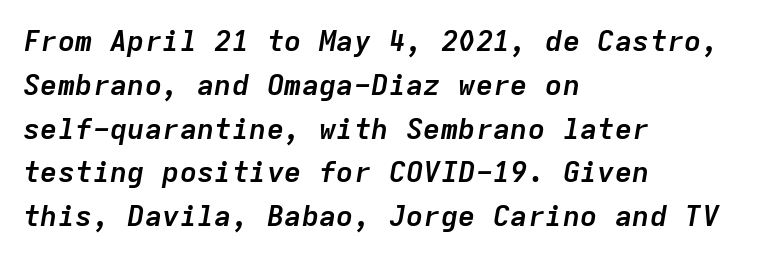
{"italic": "yes", "lean": "right", "slant_degrees": 9, "bold": "yes", "weight": "semibold", "width": "normal", "stroke_contrast": "low", "x_height": "medium", "monospaced": "yes", "underline": "no", "align": "left", "line_spacing": "normal", "line_spacing_ratio": 1.51, "letter_spacing": "normal", "letter_spacing_em": 0.0, "glyph_px": 29}
